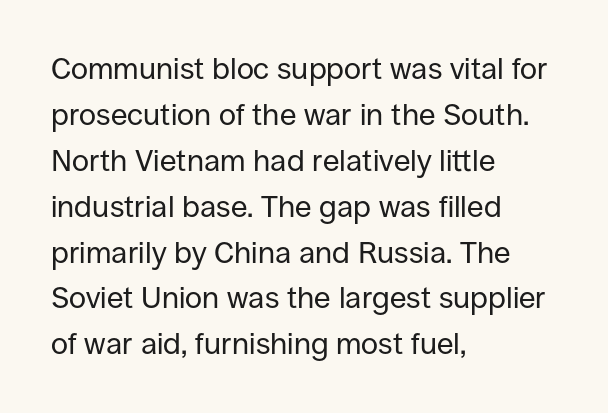
{"serif": "no", "italic": "no", "bold": "no", "weight": "regular", "width": "normal", "stroke_contrast": "low", "x_height": "large", "monospaced": "no", "underline": "no", "align": "left", "line_spacing": "normal", "line_spacing_ratio": 1.53, "letter_spacing": "normal", "letter_spacing_em": 0.0, "glyph_px": 30}
